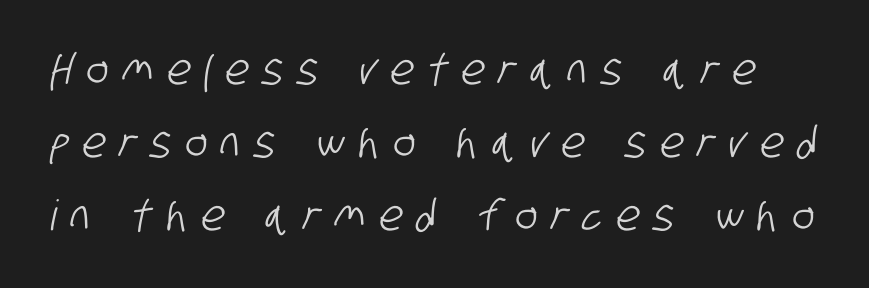
Q: Is the typeface a serif or a sans-serif typeface? A: Sans-serif.
Q: Is the text underlined? A: No.
Q: Is the spacing between letters normal or unusually wide? A: Unusually wide.
Q: Width (condensed, normal, or wide)? A: Condensed.
Q: Stroke contrast? A: Low.
Q: x-height? A: Large.
Q: Monospaced? A: No.
